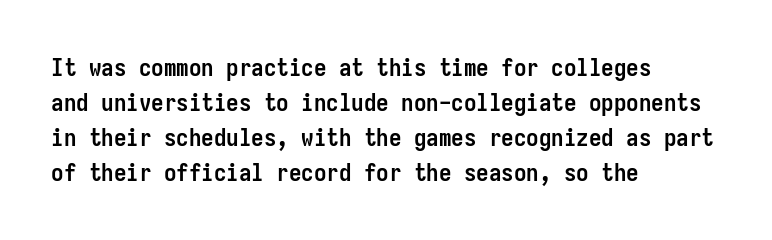
Q: Is the text bold? A: Yes.
Q: Is the text italic (slanted)? A: No, it is upright.
Q: Is the text underlined? A: No.
Q: How is the paragraph aligned? A: Left-aligned.
Q: Is the spacing between letters normal or unusually wide? A: Normal.
Q: Is the spacing between lines tight, normal or loose? A: Normal.
